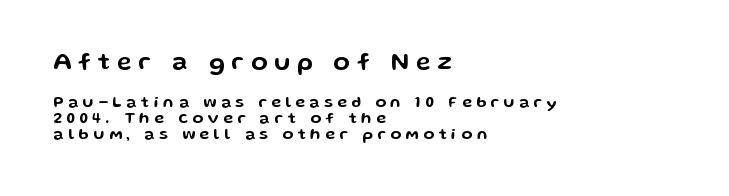
The text block is weighted toward the left margin, trailing off unevenly rightward. Descenders hang freely into open space. The designer dialed line spacing down below the default. Upright lettering throughout.
